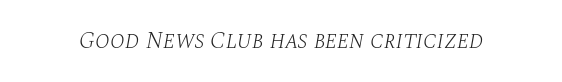
The axis of the letterforms is tilted away from vertical. The tracking reads as untouched default to a designer's eye. Unmarked baselines from the first word to the last. The cut favours lightness, reaching ordinary text weight at its darkest.
